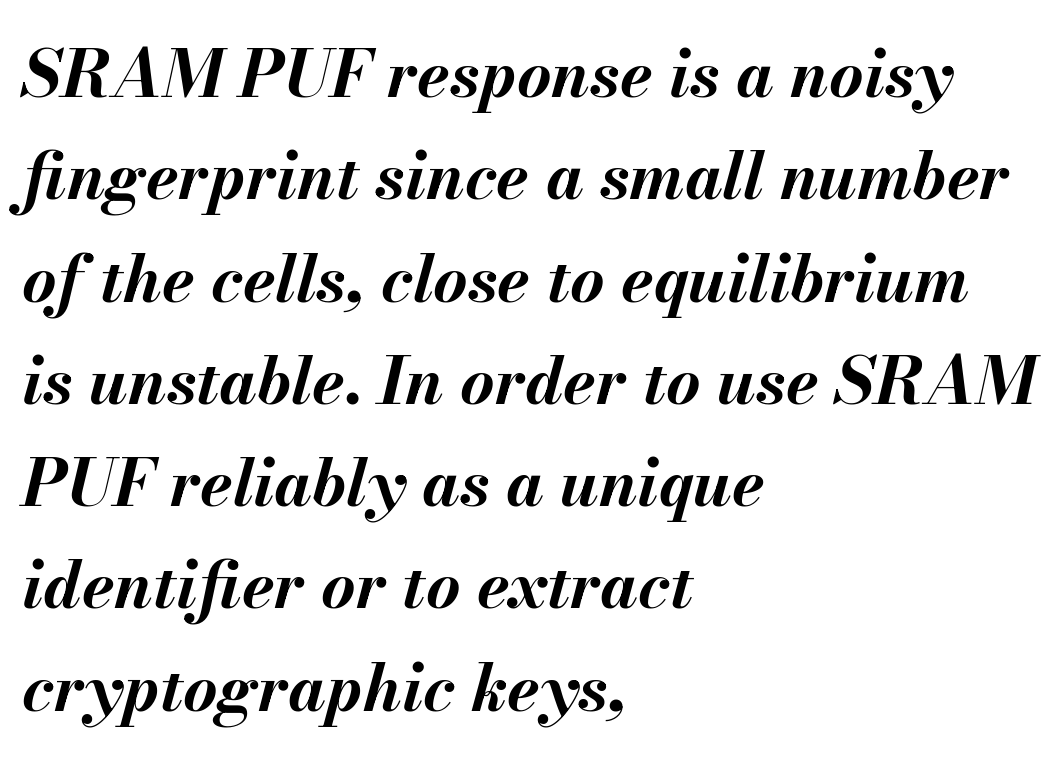
The image shows 66 px bold type, italic (leaning right); set left-aligned, normal line spacing (1.55x), normal letter spacing, not underlined; medium stroke contrast and a small x-height.
